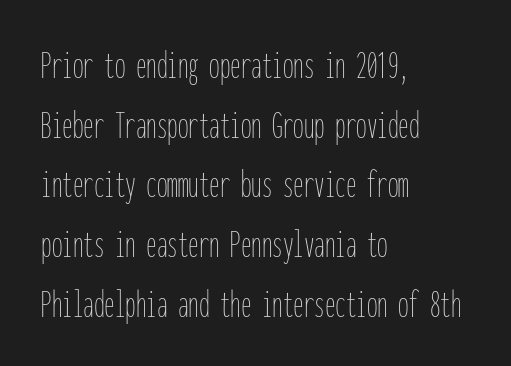
Short note: letters normally spaced. How would I describe the line gaps? Plain and ordinary. Lines of text with bare space underneath. The lines are quadded left. The face used here is monospaced, like something from a code editor. Notice how the stems are strictly vertical — no italics here.
